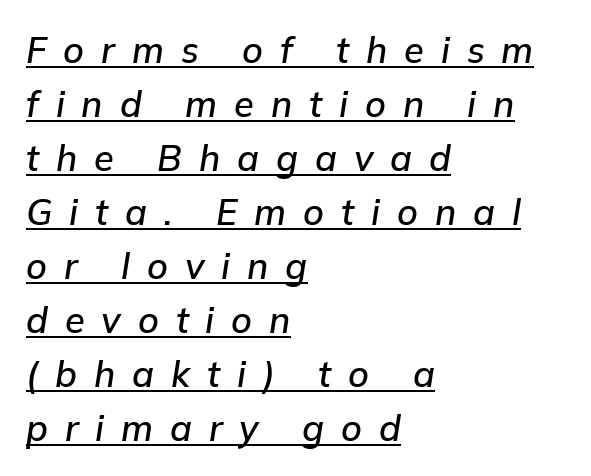
{"italic": "yes", "lean": "right", "slant_degrees": 9, "width": "normal", "stroke_contrast": "low", "x_height": "medium", "monospaced": "no", "underline": "yes", "align": "left", "line_spacing": "normal", "line_spacing_ratio": 1.5, "letter_spacing": "wide", "letter_spacing_em": 0.47, "glyph_px": 36}
